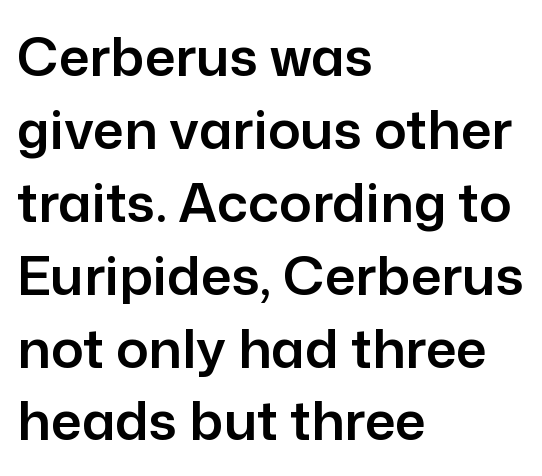
{"serif": "no", "italic": "no", "width": "normal", "stroke_contrast": "low", "x_height": "medium", "monospaced": "no", "underline": "no", "align": "left", "line_spacing": "normal", "line_spacing_ratio": 1.35, "letter_spacing": "normal", "letter_spacing_em": 0.0, "glyph_px": 54}
